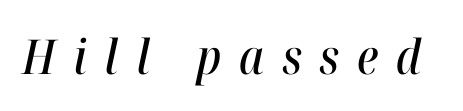
The image shows 48 px condensed type, italic (leaning right); set unusually wide letter spacing (+0.37 em), not underlined; high stroke contrast and a medium x-height.
